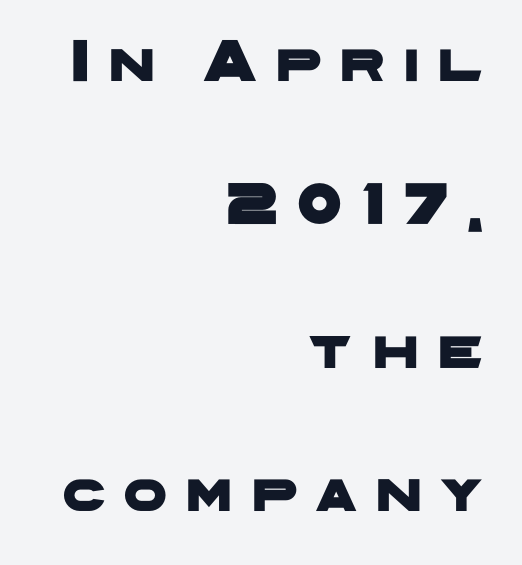
Varying glyph widths throughout — classic text-font behaviour. The tracking reads as deliberately expanded to a designer's eye. I'd call this a sans setting — the letters go barefoot. The compositor pushed each line to the right boundary. These lines stand farther apart than default settings would place them. Letters rest on an invisible, unmarked baseline.
